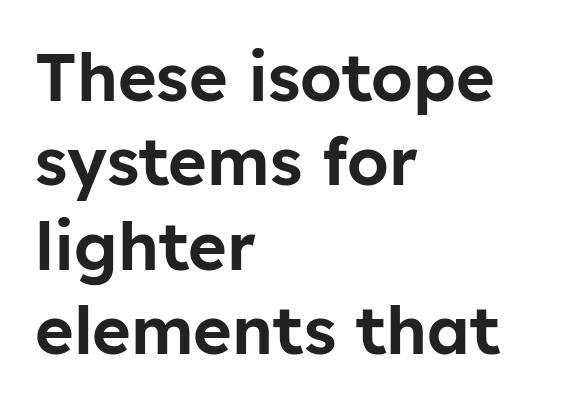
Q: Is the text italic (slanted)? A: No, it is upright.
Q: Is the typeface a serif or a sans-serif typeface? A: Sans-serif.
Q: Is the text underlined? A: No.
Q: How is the paragraph aligned? A: Left-aligned.
Q: Is the spacing between letters normal or unusually wide? A: Normal.
Q: Is the spacing between lines tight, normal or loose? A: Normal.
Q: Width (condensed, normal, or wide)? A: Normal.
Q: Stroke contrast? A: Low.
Q: x-height? A: Medium.
Q: Monospaced? A: No.
